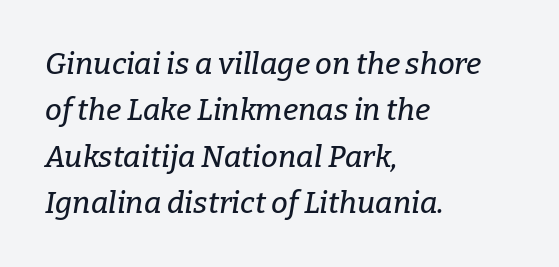
{"serif": "yes", "italic": "yes", "lean": "right", "slant_degrees": 9, "width": "normal", "stroke_contrast": "low", "x_height": "medium", "monospaced": "no", "underline": "no", "align": "left", "line_spacing": "normal", "line_spacing_ratio": 1.55, "letter_spacing": "normal", "letter_spacing_em": 0.0, "glyph_px": 30}
